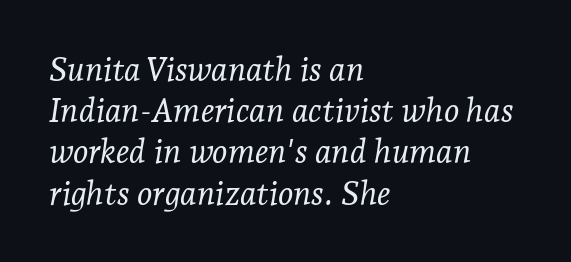
Weight: not bold — regular or lighter. In terms of letterspacing, this is plain default setting. You could not count columns in this text — the font is proportionally spaced. A typesetter would call this leading conventional body-copy spacing. If you drew a line through each stem, it would be angled.
